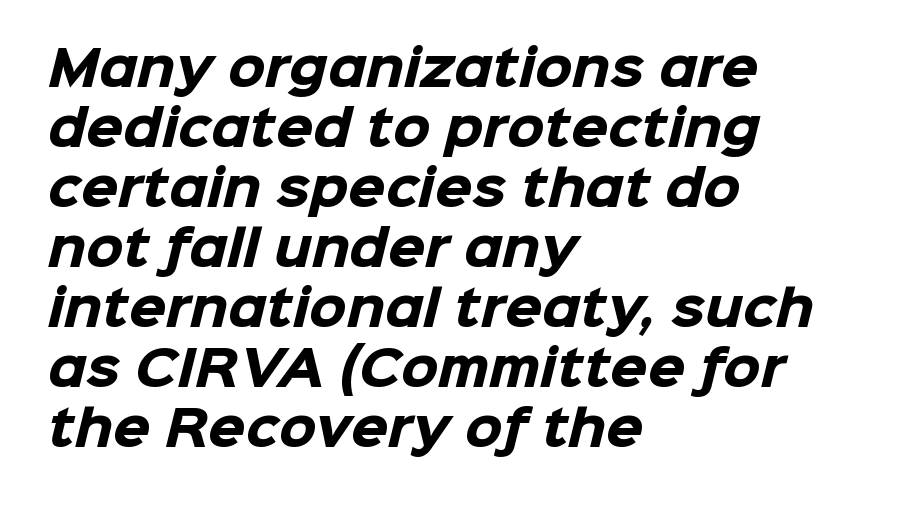
The face used here is rendered with its standard letterfit. These lines are rendered in a variable-pitch font. Reading down the block, your eye returns to a fixed left position each line. Honestly, there is no underline to notice here at all. The rendering shows plain stroke endings on the letterforms — a sans-serif design. Caption: bold face, heavy strokes.
